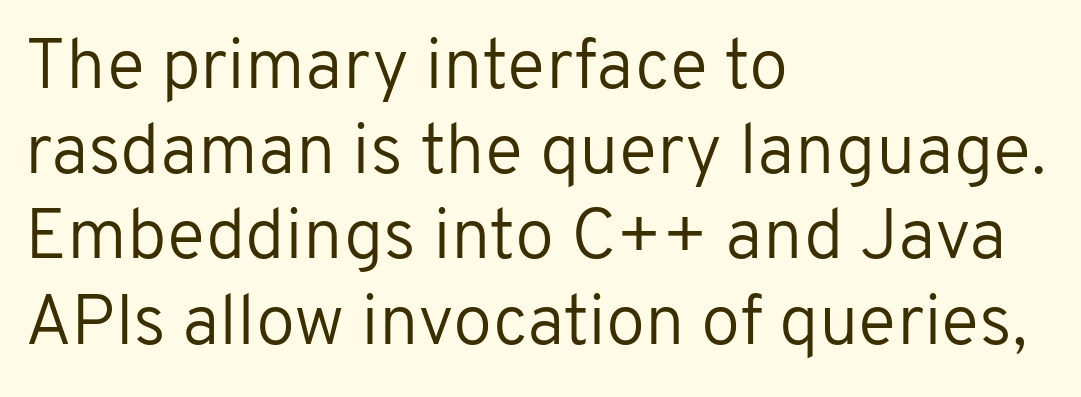
The image shows 71 px regular-weight sans-serif type, upright; set left-aligned, line spacing 1.2x, normal letter spacing, not underlined; low stroke contrast and a medium x-height.
